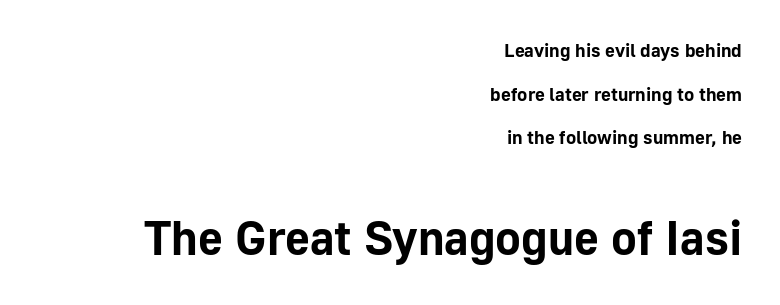
{"serif": "no", "italic": "no", "bold": "yes", "weight": "bold", "width": "normal", "stroke_contrast": "low", "x_height": "medium", "monospaced": "no", "underline": "no", "align": "right", "line_spacing": "loose", "line_spacing_ratio": 2.3, "letter_spacing": "normal", "letter_spacing_em": 0.0, "larger_block": "second", "size_ratio": 2.53, "glyph_px": 48}
